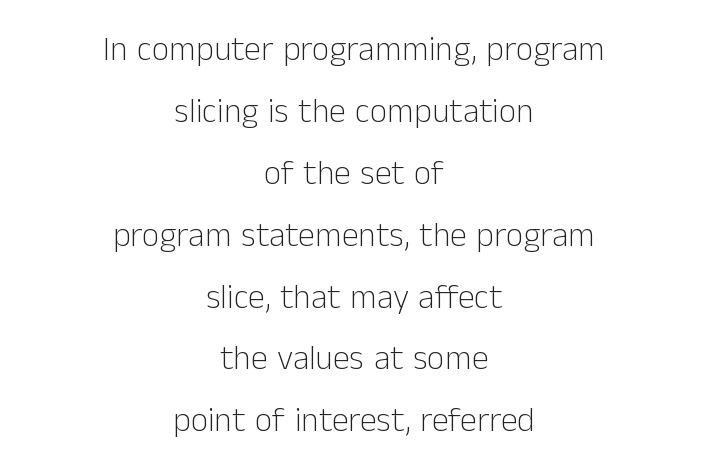
{"serif": "no", "italic": "no", "bold": "no", "weight": "light", "width": "normal", "stroke_contrast": "low", "x_height": "medium", "monospaced": "no", "underline": "no", "align": "center", "line_spacing_ratio": 1.82, "letter_spacing": "normal", "letter_spacing_em": 0.0, "glyph_px": 34}
